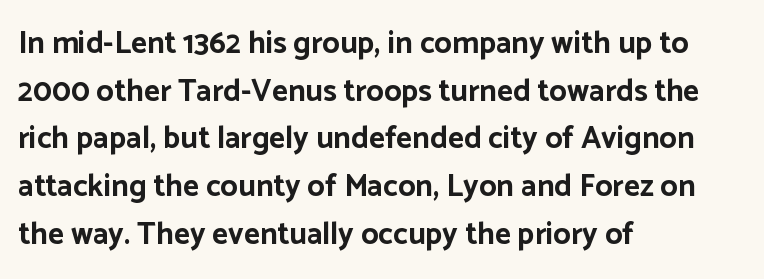
The image shows 31 px bold sans-serif type, upright; set left-aligned, normal line spacing (1.54x), normal letter spacing, not underlined; low stroke contrast and a medium x-height.
